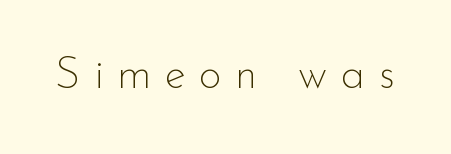
Q: Is the text bold? A: No.
Q: Is the text italic (slanted)? A: No, it is upright.
Q: Is the typeface a serif or a sans-serif typeface? A: Sans-serif.
Q: Is the text underlined? A: No.
Q: Is the spacing between letters normal or unusually wide? A: Unusually wide.
Q: Width (condensed, normal, or wide)? A: Normal.
Q: Stroke contrast? A: Low.
Q: x-height? A: Small.
Q: Monospaced? A: No.
